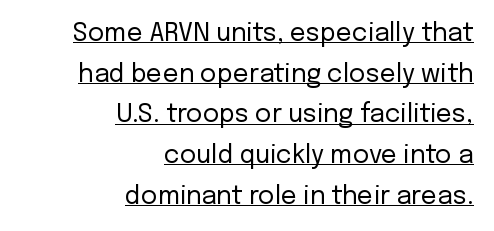
The lines are quadded right. Stem width sits at or under what a default text font uses. Style check: upright. The block of text has a typical density, with ordinary space between rows.
